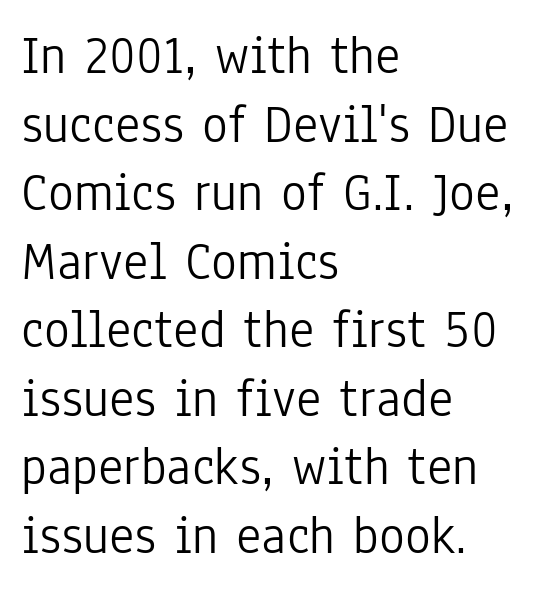
Ascenders rise straight up at ninety degrees. The rendering keeps characters at their native spacing. If you drew a ruler down the left edge, every line would touch it. Think of a printed novel: that variable character pitch is what you see here.
